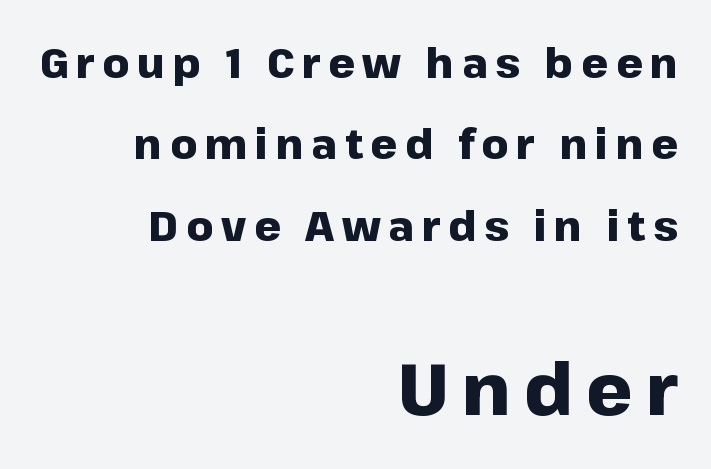
The image shows 73 px heavy sans-serif type, upright; set right-aligned, loose line spacing (1.94x), not underlined; the second (bottom) block is 1.74x larger; low stroke contrast and a medium x-height.
